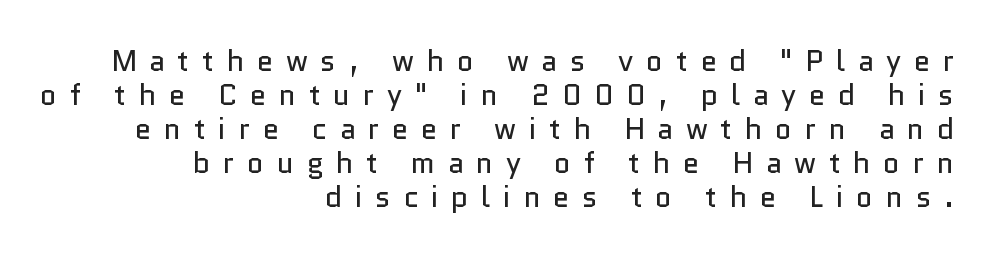
Q: Is the text bold? A: No.
Q: Is the text italic (slanted)? A: No, it is upright.
Q: Is the typeface a serif or a sans-serif typeface? A: Sans-serif.
Q: Is the text underlined? A: No.
Q: How is the paragraph aligned? A: Right-aligned.
Q: Is the spacing between letters normal or unusually wide? A: Unusually wide.
Q: Width (condensed, normal, or wide)? A: Normal.
Q: Stroke contrast? A: Low.
Q: x-height? A: Medium.
Q: Monospaced? A: No.
